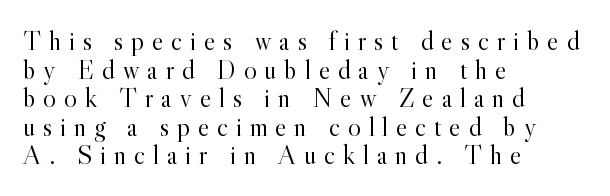
The image shows 27 px text type, upright; set left-aligned, tight line spacing (1.06x), unusually wide letter spacing (+0.29 em), not underlined.
